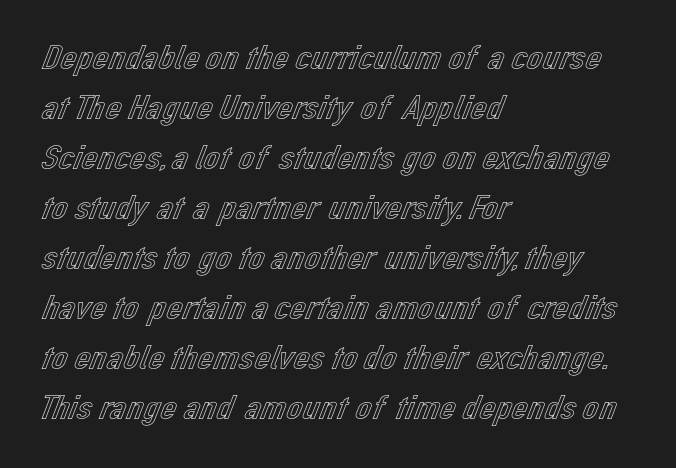
The image shows 36 px text type; set left-aligned, normal line spacing (1.39x), normal letter spacing, not underlined; a medium x-height.
